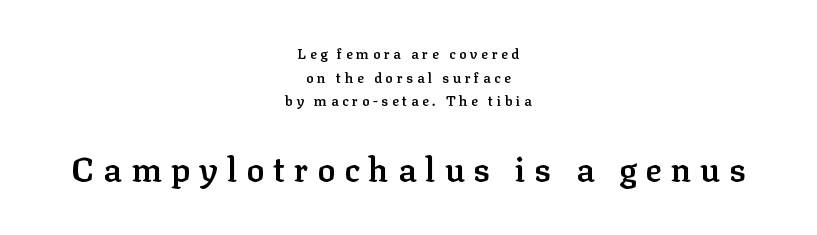
Q: Is the text bold? A: Semi-bold.
Q: Is the text italic (slanted)? A: No, it is upright.
Q: Is the typeface a serif or a sans-serif typeface? A: Serif.
Q: Is the text underlined? A: No.
Q: How is the paragraph aligned? A: Centered.
Q: Is the spacing between letters normal or unusually wide? A: Unusually wide.
Q: Is the spacing between lines tight, normal or loose? A: Normal.
Q: Which block of text is set in a larger size, the first (top) or the second (bottom)? A: The second (bottom) one.
Q: Width (condensed, normal, or wide)? A: Normal.
Q: Stroke contrast? A: Low.
Q: x-height? A: Medium.
Q: Monospaced? A: No.
